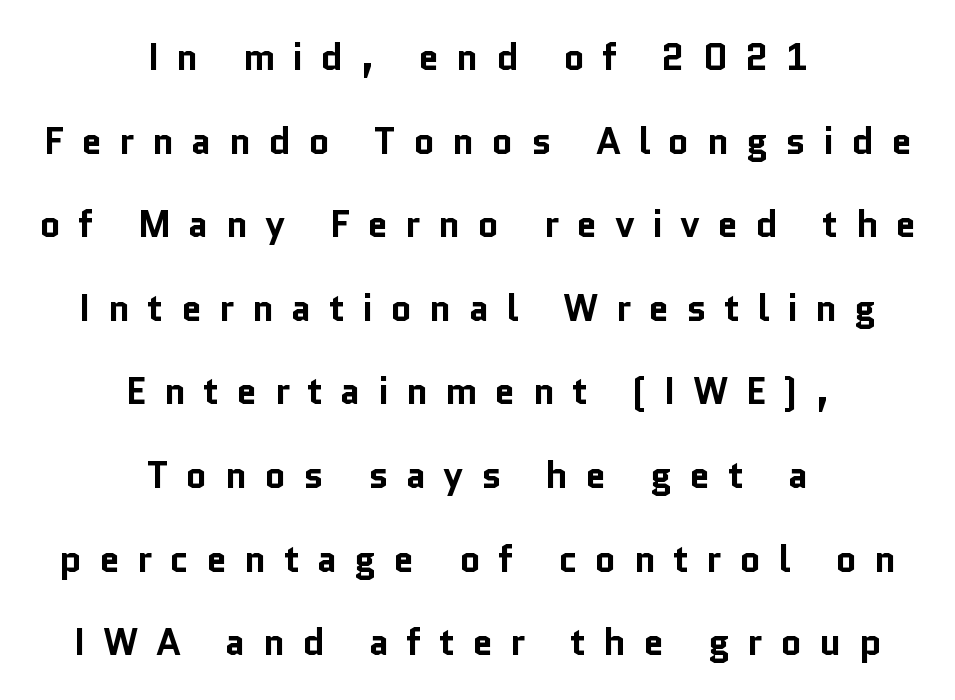
{"serif": "no", "italic": "no", "bold": "yes", "weight": "bold", "width": "normal", "stroke_contrast": "low", "x_height": "medium", "monospaced": "no", "underline": "no", "align": "center", "line_spacing": "loose", "line_spacing_ratio": 2.26, "letter_spacing": "wide", "letter_spacing_em": 0.47, "glyph_px": 37}
